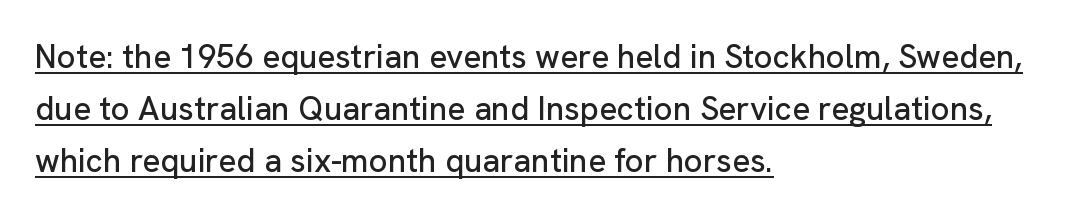
Is there an underline? Yes — a line sits under the letters. Casual observation: everything's shoved over to the left. Letterform terminals end flat and unadorned throughout the passage. Characters remain perfectly vertical along every line.
